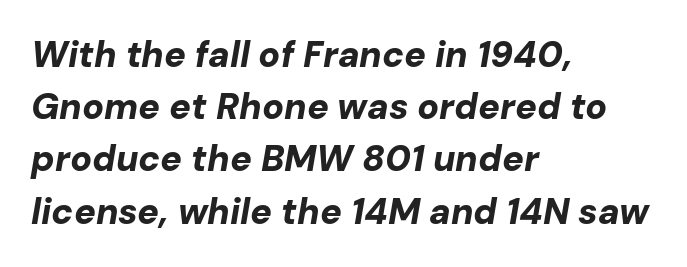
{"italic": "yes", "lean": "right", "slant_degrees": 10, "bold": "yes", "weight": "bold", "width": "normal", "stroke_contrast": "low", "x_height": "medium", "monospaced": "no", "underline": "no", "align": "left", "line_spacing": "normal", "line_spacing_ratio": 1.45, "letter_spacing": "normal", "letter_spacing_em": 0.0, "glyph_px": 36}
